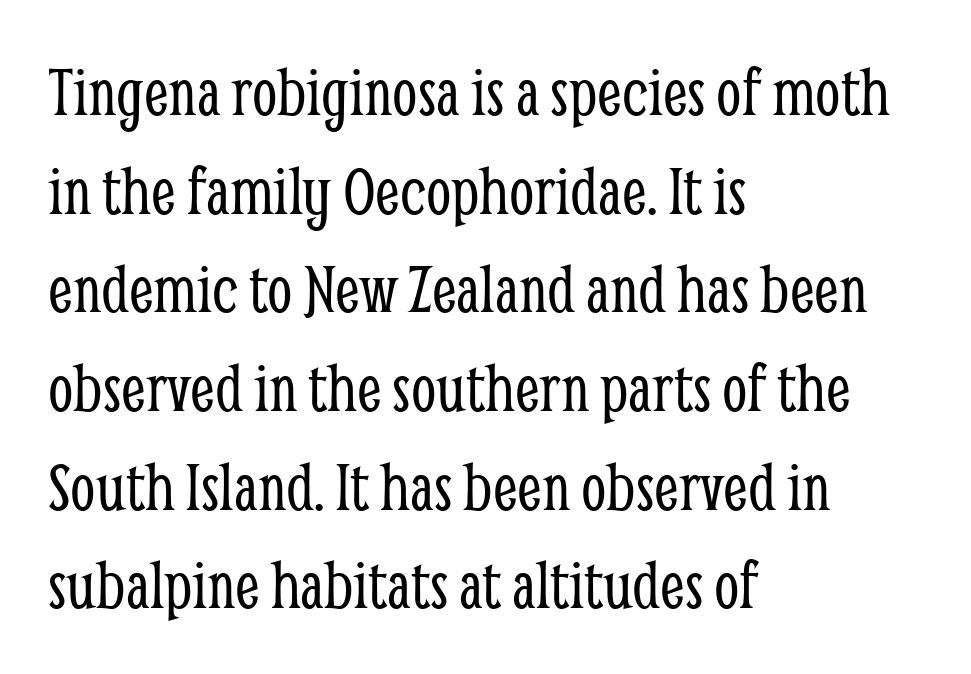
{"serif": "yes", "italic": "no", "bold": "no", "weight": "light", "width": "condensed", "stroke_contrast": "low", "x_height": "medium", "monospaced": "no", "underline": "no", "align": "left", "line_spacing": "normal", "line_spacing_ratio": 1.37, "letter_spacing": "normal", "letter_spacing_em": 0.0, "glyph_px": 72}
